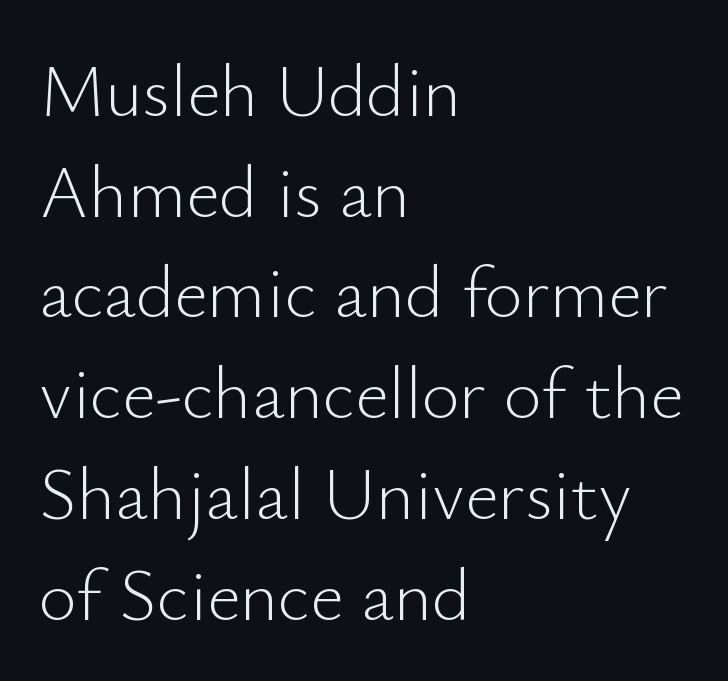
{"serif": "no", "italic": "no", "bold": "no", "weight": "light", "width": "normal", "stroke_contrast": "low", "x_height": "small", "monospaced": "no", "underline": "no", "align": "left", "line_spacing": "normal", "line_spacing_ratio": 1.38, "letter_spacing": "normal", "letter_spacing_em": 0.0, "glyph_px": 73}
